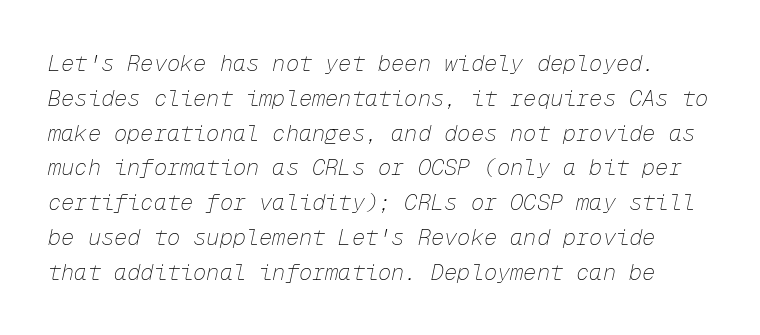
Q: Is the text bold? A: No.
Q: Is the text italic (slanted)? A: Yes, it leans right by about 12 degrees.
Q: Is the text underlined? A: No.
Q: Is the spacing between letters normal or unusually wide? A: Normal.
Q: Is the spacing between lines tight, normal or loose? A: Normal.
